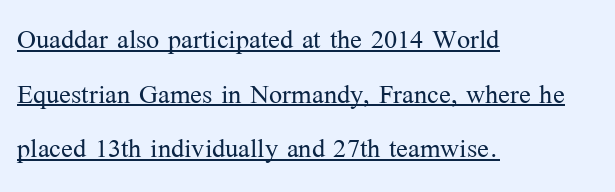
Q: Is the text bold? A: No.
Q: Is the text italic (slanted)? A: No, it is upright.
Q: Is the typeface a serif or a sans-serif typeface? A: Serif.
Q: Is the text underlined? A: Yes.
Q: How is the paragraph aligned? A: Left-aligned.
Q: Is the spacing between letters normal or unusually wide? A: Normal.
Q: Is the spacing between lines tight, normal or loose? A: Normal.
Q: Width (condensed, normal, or wide)? A: Normal.
Q: Stroke contrast? A: Medium.
Q: x-height? A: Medium.
Q: Monospaced? A: No.
